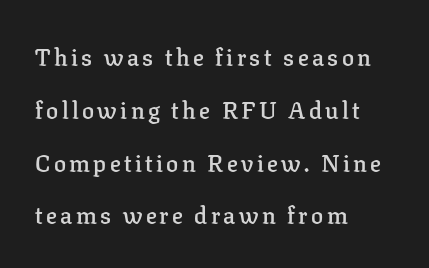
Q: Is the text bold? A: Semi-bold.
Q: Is the text italic (slanted)? A: No, it is upright.
Q: Is the text underlined? A: No.
Q: How is the paragraph aligned? A: Left-aligned.
Q: Is the spacing between lines tight, normal or loose? A: Loose.
